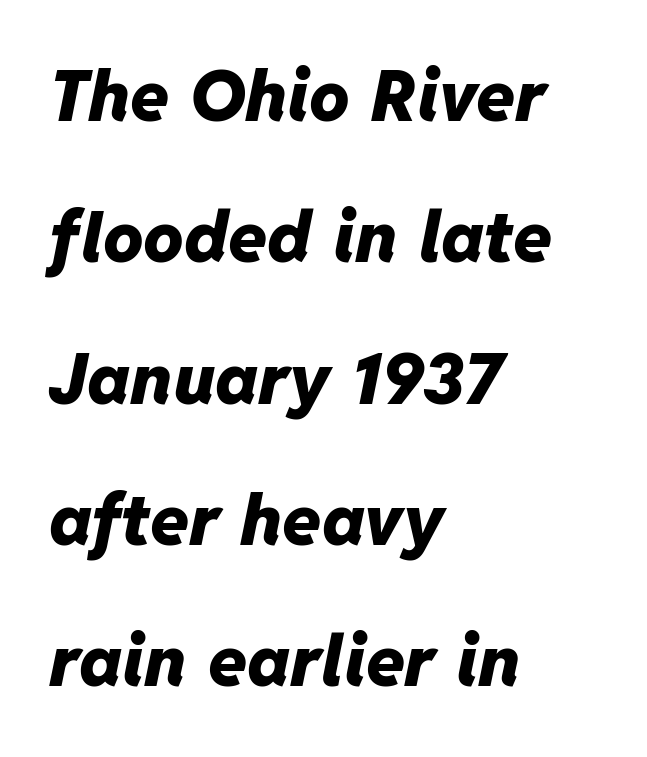
The sample has been set heavy, in full bold. Note the varied advance widths — an 'i' is clearly narrower than an 'm'. Line beginnings align vertically; line endings do not. Look at the tracking — it's just the regular setting, nothing added.
